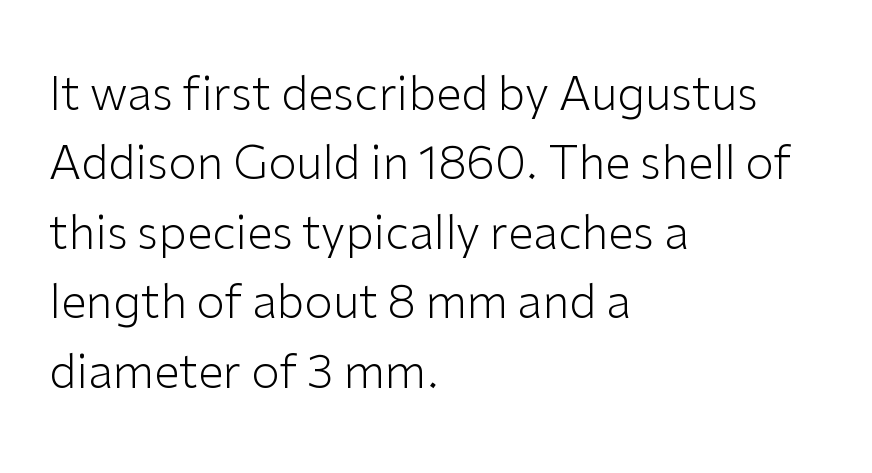
Q: Is the text bold? A: No.
Q: Is the text italic (slanted)? A: No, it is upright.
Q: Is the typeface a serif or a sans-serif typeface? A: Sans-serif.
Q: Is the text underlined? A: No.
Q: How is the paragraph aligned? A: Left-aligned.
Q: Is the spacing between letters normal or unusually wide? A: Normal.
Q: Is the spacing between lines tight, normal or loose? A: Normal.
Q: Width (condensed, normal, or wide)? A: Normal.
Q: Stroke contrast? A: Low.
Q: x-height? A: Medium.
Q: Monospaced? A: No.
